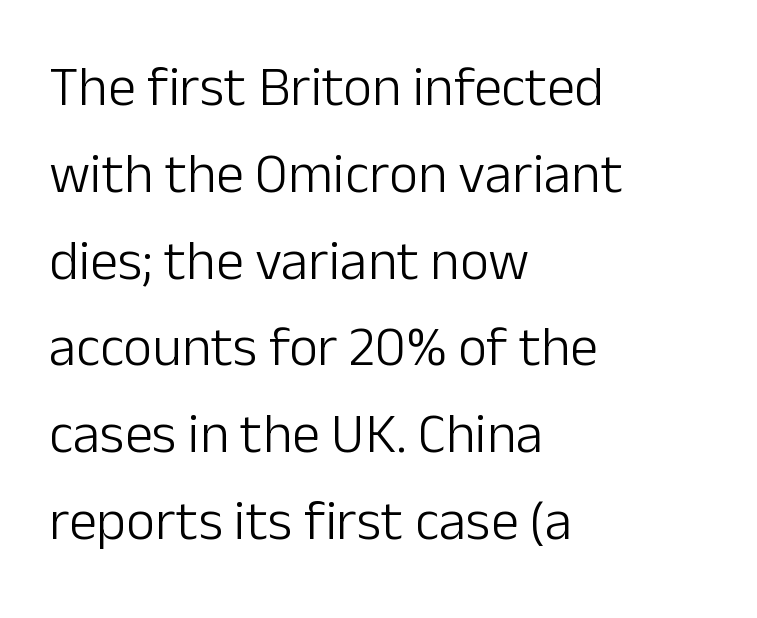
Q: Is the text bold? A: No.
Q: Is the text italic (slanted)? A: No, it is upright.
Q: Is the typeface a serif or a sans-serif typeface? A: Sans-serif.
Q: Is the text underlined? A: No.
Q: How is the paragraph aligned? A: Left-aligned.
Q: Is the spacing between letters normal or unusually wide? A: Normal.
Q: Is the spacing between lines tight, normal or loose? A: Normal.
Q: Width (condensed, normal, or wide)? A: Normal.
Q: Stroke contrast? A: Low.
Q: x-height? A: Medium.
Q: Monospaced? A: No.
